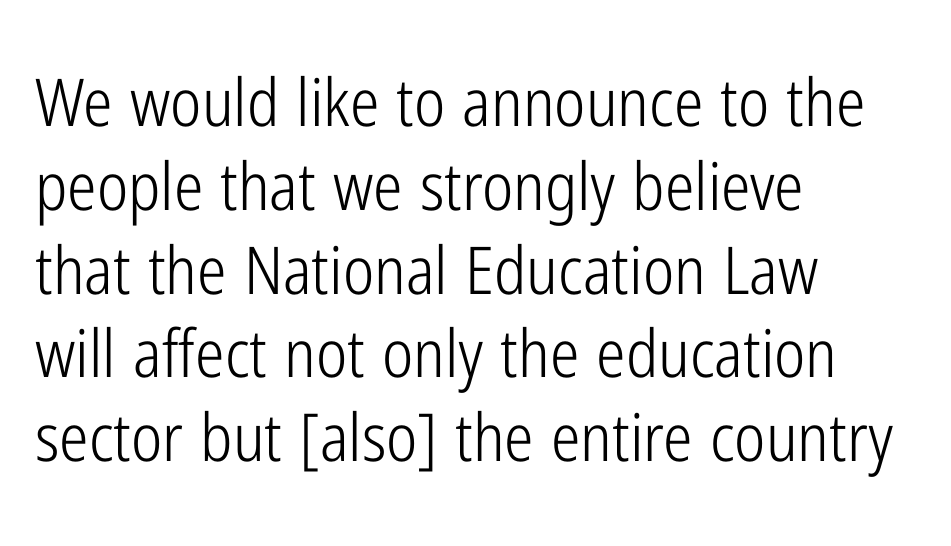
Q: Is the text bold? A: No.
Q: Is the text italic (slanted)? A: No, it is upright.
Q: Is the typeface a serif or a sans-serif typeface? A: Sans-serif.
Q: Is the text underlined? A: No.
Q: How is the paragraph aligned? A: Left-aligned.
Q: Is the spacing between letters normal or unusually wide? A: Normal.
Q: Is the spacing between lines tight, normal or loose? A: Normal.
Q: Width (condensed, normal, or wide)? A: Condensed.
Q: Stroke contrast? A: Low.
Q: x-height? A: Medium.
Q: Monospaced? A: No.
